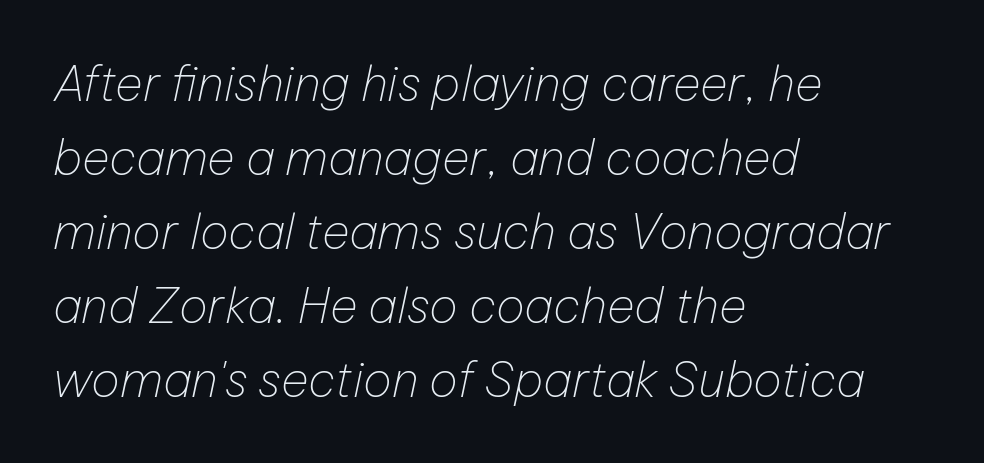
The image shows 48 px thin type, italic (leaning right); set left-aligned, normal line spacing (1.54x), normal letter spacing, not underlined; low stroke contrast and a medium x-height.
